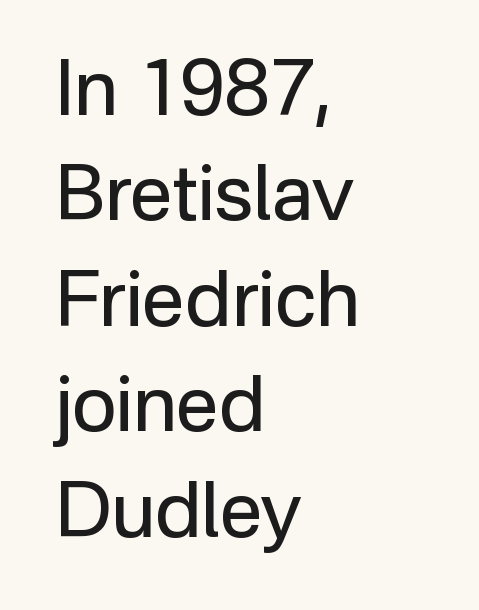
{"serif": "no", "italic": "no", "bold": "no", "weight": "regular", "width": "normal", "stroke_contrast": "low", "x_height": "medium", "monospaced": "no", "underline": "no", "align": "left", "line_spacing": "normal", "line_spacing_ratio": 1.37, "letter_spacing": "normal", "letter_spacing_em": 0.0, "glyph_px": 77}
